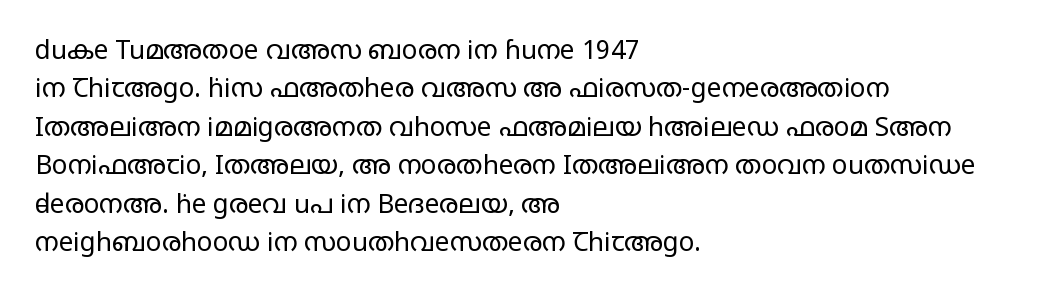
Q: Is the text bold? A: No.
Q: Is the text italic (slanted)? A: No, it is upright.
Q: Is the text underlined? A: No.
Q: How is the paragraph aligned? A: Left-aligned.
Q: Is the spacing between letters normal or unusually wide? A: Normal.
Q: Is the spacing between lines tight, normal or loose? A: Normal.
